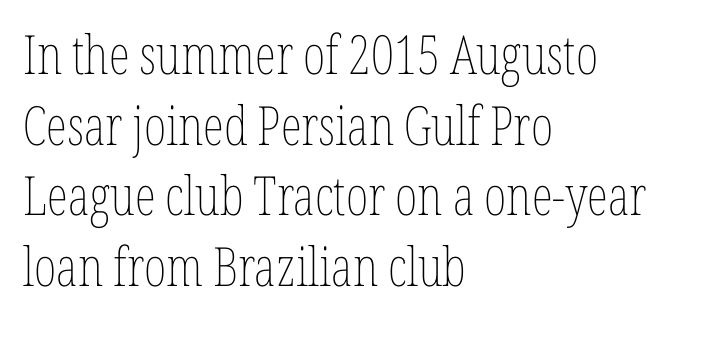
Is there much room between lines? A standard amount, neither cramped nor airy. The setting favours the left margin, as ordinary paragraphs usually do. Summary of weight: not heavy and not bold. Clear beneath every line of the passage. Designer's note — italics off, roman on. The letterforms sit shoulder to shoulder at normal distance.
